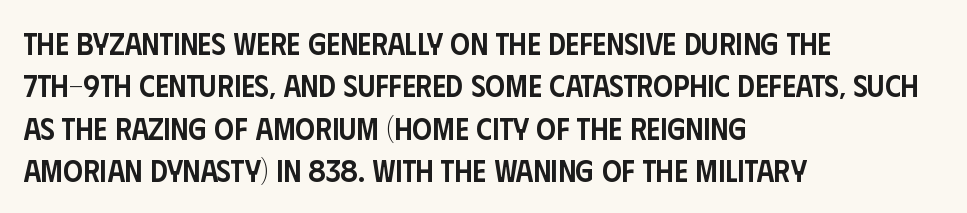
Nobody drew a line under any word here. One glance says typical: line gaps are just what's usual. A student would call this left alignment; a typographer would say flush left, rag right. Does extra space separate the letters? No, they use regular spacing.
